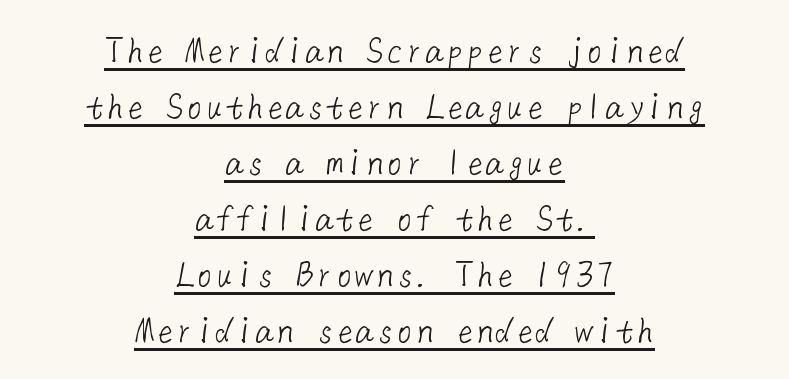
Q: Is the text bold? A: No.
Q: Is the typeface a serif or a sans-serif typeface? A: Sans-serif.
Q: Is the text underlined? A: Yes.
Q: How is the paragraph aligned? A: Centered.
Q: Is the spacing between letters normal or unusually wide? A: Normal.
Q: Is the spacing between lines tight, normal or loose? A: Normal.
Q: Width (condensed, normal, or wide)? A: Normal.
Q: Stroke contrast? A: Low.
Q: x-height? A: Medium.
